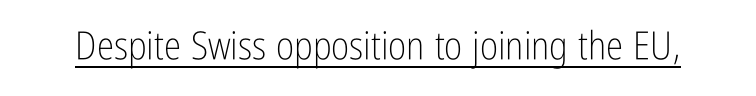
{"serif": "no", "italic": "no", "bold": "no", "weight": "light", "width": "condensed", "stroke_contrast": "low", "x_height": "medium", "monospaced": "no", "underline": "yes", "letter_spacing": "normal", "letter_spacing_em": 0.0, "glyph_px": 39}
